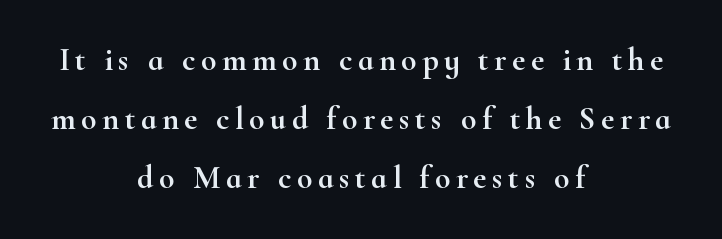
Q: Is the text italic (slanted)? A: No, it is upright.
Q: Is the typeface a serif or a sans-serif typeface? A: Serif.
Q: Is the text underlined? A: No.
Q: How is the paragraph aligned? A: Centered.
Q: Width (condensed, normal, or wide)? A: Wide.
Q: Stroke contrast? A: High.
Q: x-height? A: Small.
Q: Monospaced? A: No.
